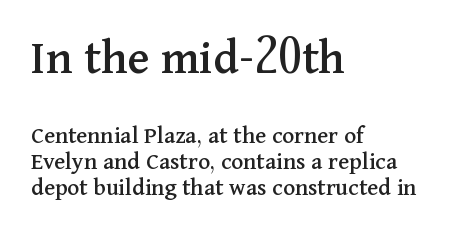
The image shows 50 px serif type, upright; set left-aligned, tight line spacing (1.03x), normal letter spacing, not underlined; the first (top) block is 2.0x larger; medium stroke contrast and a medium x-height.
